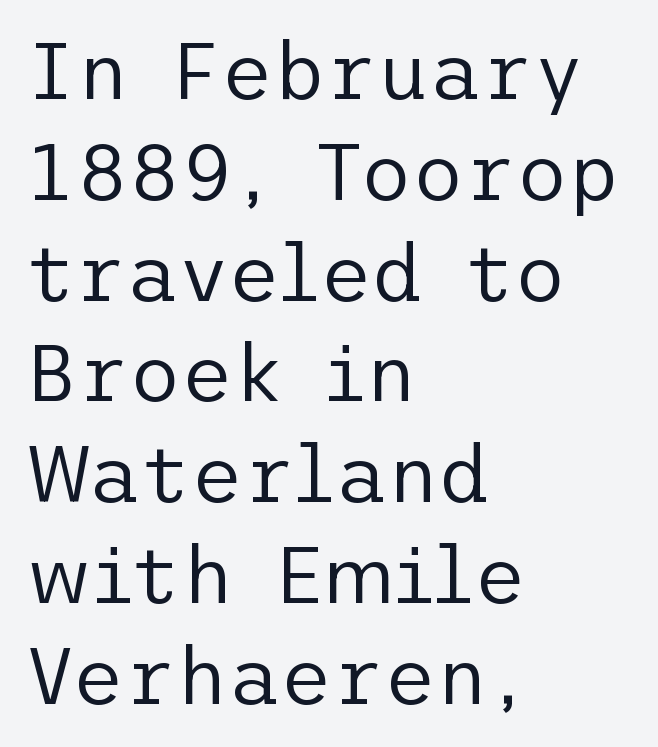
{"serif": "no", "italic": "no", "bold": "no", "weight": "regular", "width": "normal", "stroke_contrast": "low", "x_height": "medium", "underline": "no", "align": "left", "line_spacing": "normal", "line_spacing_ratio": 1.26, "letter_spacing": "normal", "letter_spacing_em": 0.0, "glyph_px": 80}
